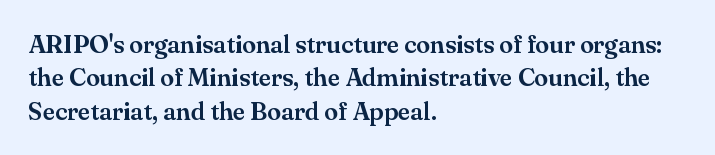
Students, observe: this is what conventionally led text looks like. Observe the ordinary spacing: letters are neighbours, not strangers. Designer's note — italics off, roman on. The specimen omits any rule beneath the text block's lines.
